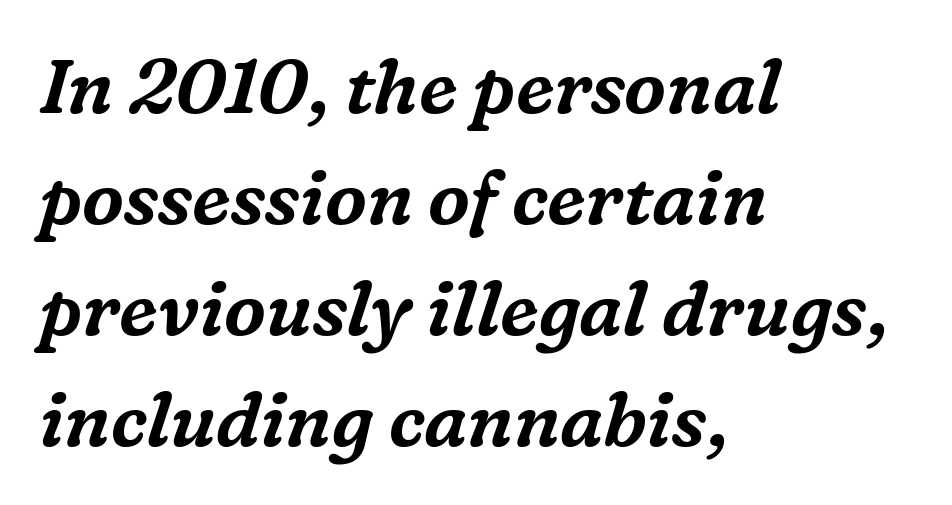
Tracking value appears to be zero — textbook default spacing. The rag falls on the right side of this text block. Old-style or modern, the face here clearly has serifs. This block has exactly the height ordinary leading produces. These lines are rendered in a variable-pitch font. The gap between lines stays unmarked.
